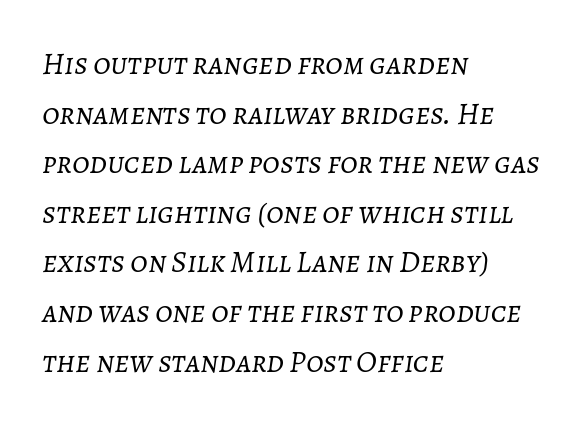
Reading down the block, your eye returns to a fixed left position each line. Normally led — the rows are evenly, conventionally spaced. Letter spacing: default. The words here are not underlined. These lines are rendered in a variable-pitch font.
